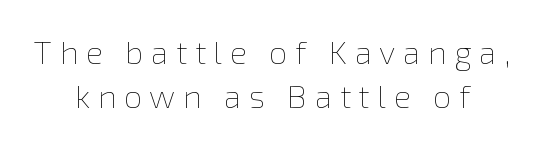
{"italic": "no", "bold": "no", "weight": "thin", "width": "normal", "x_height": "medium", "monospaced": "no", "underline": "no", "align": "center", "line_spacing": "normal", "line_spacing_ratio": 1.38, "letter_spacing": "wide", "letter_spacing_em": 0.24, "glyph_px": 32}
